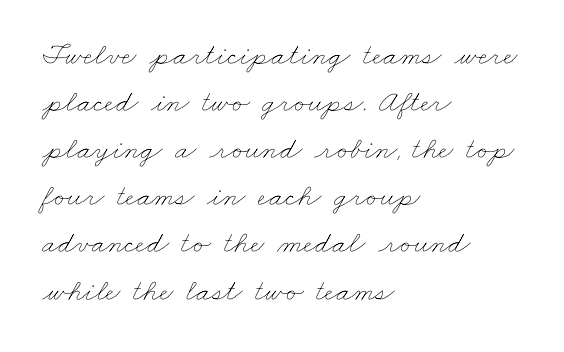
Q: Is the text bold? A: No.
Q: Is the text underlined? A: No.
Q: How is the paragraph aligned? A: Left-aligned.
Q: Is the spacing between letters normal or unusually wide? A: Normal.
Q: Is the spacing between lines tight, normal or loose? A: Normal.
Q: Width (condensed, normal, or wide)? A: Wide.
Q: Stroke contrast? A: Low.
Q: x-height? A: Small.
Q: Monospaced? A: No.
